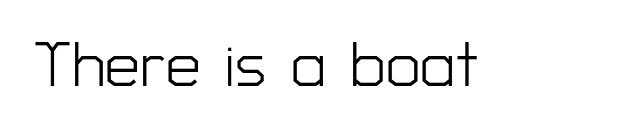
Look at the tracking — it's just the regular setting, nothing added. Proportional: the letters do not fall into vertical columns. Nothing heavy about these letters — not bold at all. The axis of the letterforms is exactly vertical.
